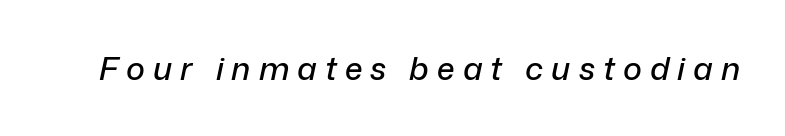
The image shows 32 px text type, italic (leaning right); set unusually wide letter spacing (+0.25 em), not underlined; low stroke contrast and a medium x-height.
